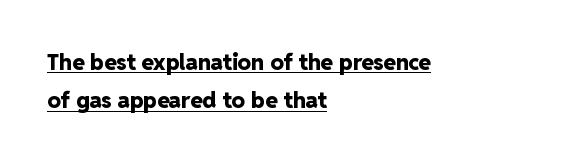
The image shows 22 px bold type, upright; set left-aligned, line spacing 1.75x, normal letter spacing, underlined.
